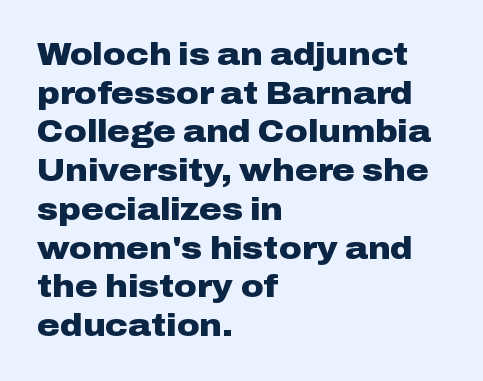
The image shows 31 px heavy, wide sans-serif type, upright; set left-aligned, normal line spacing (1.25x), normal letter spacing, not underlined; low stroke contrast and a medium x-height.
